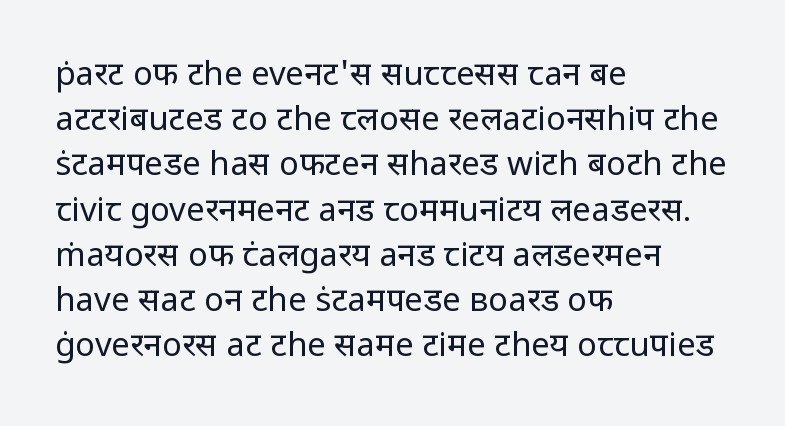
Varying glyph widths throughout — classic text-font behaviour. Underline: absent. The line texture is even and compact thanks to regular tracking. Does the type have serifs? No, each stem ends abruptly. What's the leading like? Ordinary, nothing unusual.
